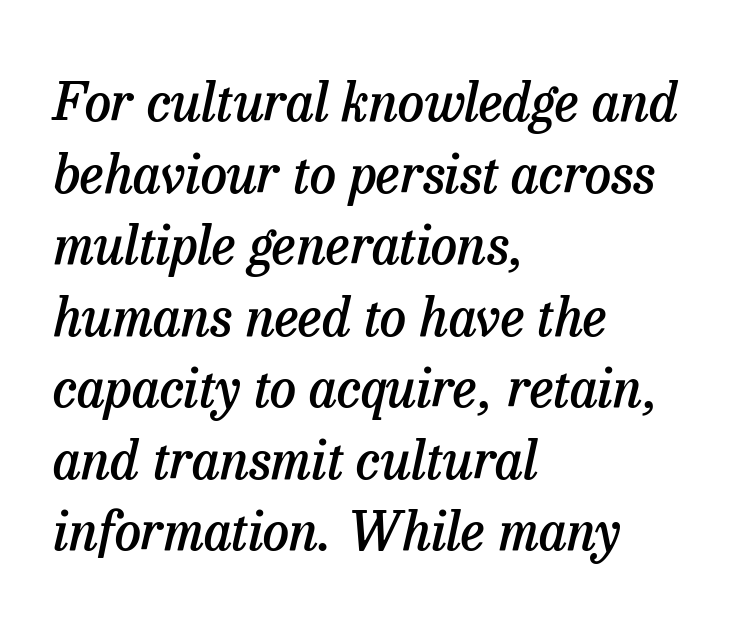
Q: Is the text bold? A: Semi-bold.
Q: Is the text italic (slanted)? A: Yes, it leans right by about 13 degrees.
Q: Is the typeface a serif or a sans-serif typeface? A: Serif.
Q: Is the text underlined? A: No.
Q: How is the paragraph aligned? A: Left-aligned.
Q: Is the spacing between letters normal or unusually wide? A: Normal.
Q: Is the spacing between lines tight, normal or loose? A: Normal.
Q: Width (condensed, normal, or wide)? A: Normal.
Q: Stroke contrast? A: Low.
Q: x-height? A: Medium.
Q: Monospaced? A: No.
